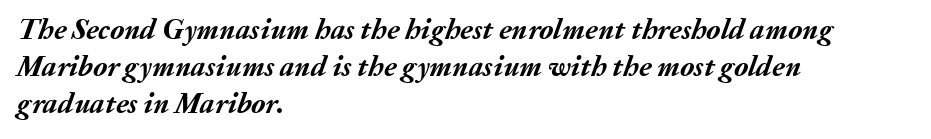
The image shows 29 px semibold type, italic (leaning right); set left-aligned, normal line spacing (1.28x), normal letter spacing, not underlined; medium stroke contrast and a medium x-height.
